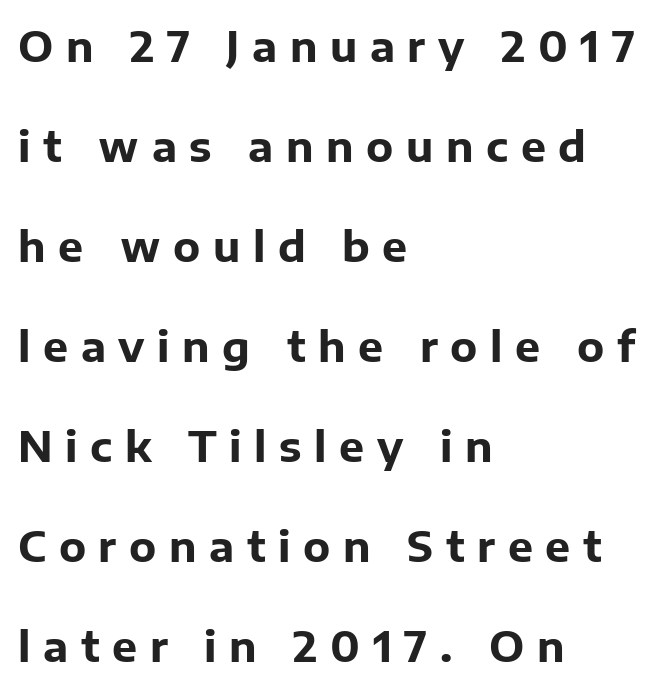
You can tell it's not italic because the verticals are truly vertical. The compositor pushed each line to the left boundary. Set as a true bold cut, around the 700 mark. This sample has the flowing, uneven cadence of proportional lettering. The horizontal fit of the characters is loose and conspicuously gappy.
